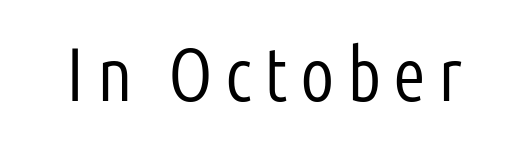
The image shows 76 px light, condensed sans-serif type, upright; set not underlined; low stroke contrast and a medium x-height.
